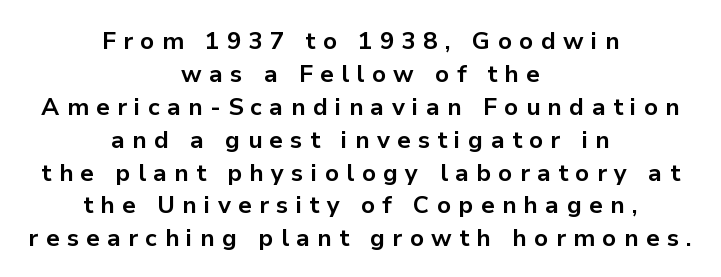
The image shows 24 px bold type, upright; set centered, normal line spacing (1.37x), unusually wide letter spacing (+0.3 em), not underlined.
